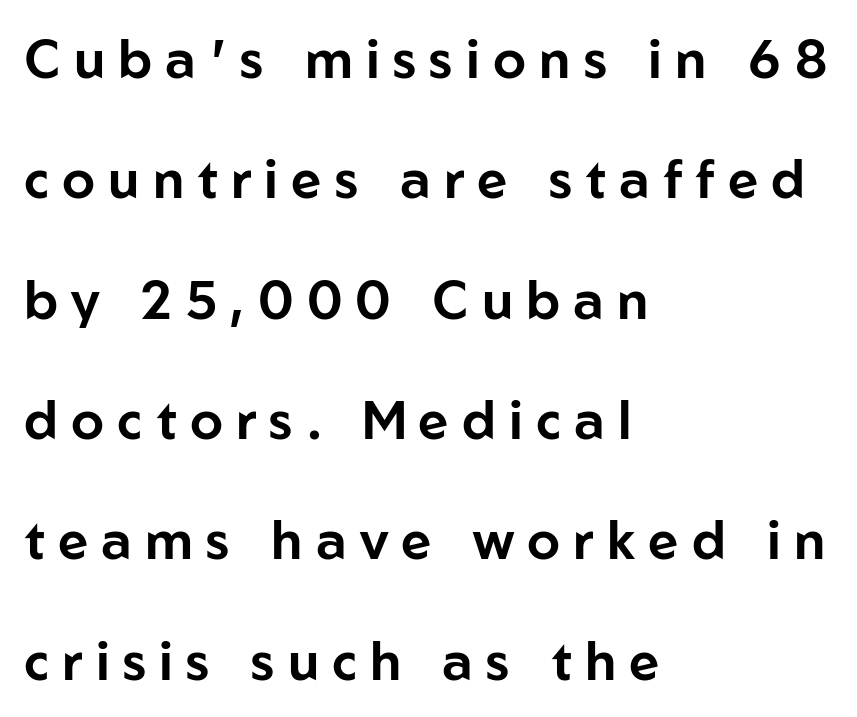
Think of a printed novel: that variable character pitch is what you see here. These lines have a slow, spaced-out rhythm from letter to letter. The space beneath each line is pristine and unruled. The rendering uses a large line-height, opening up the rows. Left-aligned paragraph, ragged on the right. Unlike italic type, these characters show no tilt at all.
